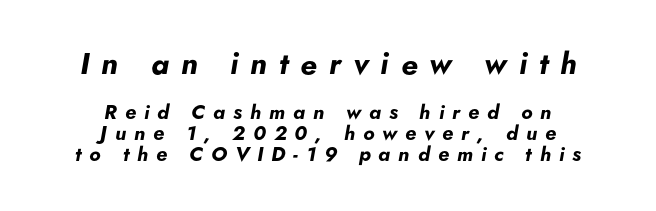
Q: Is the text bold? A: Yes.
Q: Is the text italic (slanted)? A: Yes, it leans right by about 5 degrees.
Q: Is the text underlined? A: No.
Q: How is the paragraph aligned? A: Centered.
Q: Is the spacing between letters normal or unusually wide? A: Unusually wide.
Q: Is the spacing between lines tight, normal or loose? A: Tight.
Q: Which block of text is set in a larger size, the first (top) or the second (bottom)? A: The first (top) one.
Q: Width (condensed, normal, or wide)? A: Normal.
Q: Stroke contrast? A: Low.
Q: x-height? A: Small.
Q: Monospaced? A: No.
